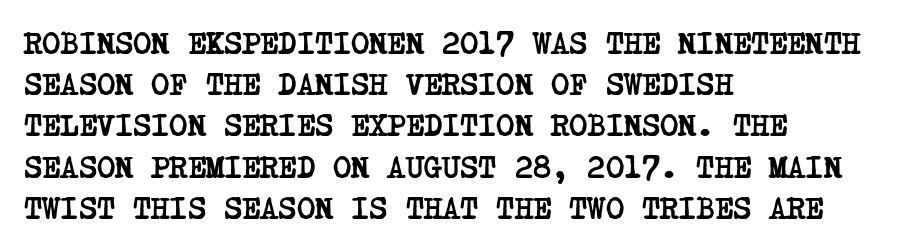
Q: Is the text bold? A: Yes.
Q: Is the typeface a serif or a sans-serif typeface? A: Serif.
Q: Is the text underlined? A: No.
Q: How is the paragraph aligned? A: Left-aligned.
Q: Is the spacing between letters normal or unusually wide? A: Normal.
Q: Is the spacing between lines tight, normal or loose? A: Normal.
Q: Width (condensed, normal, or wide)? A: Condensed.
Q: Stroke contrast? A: Low.
Q: x-height? A: Large.
